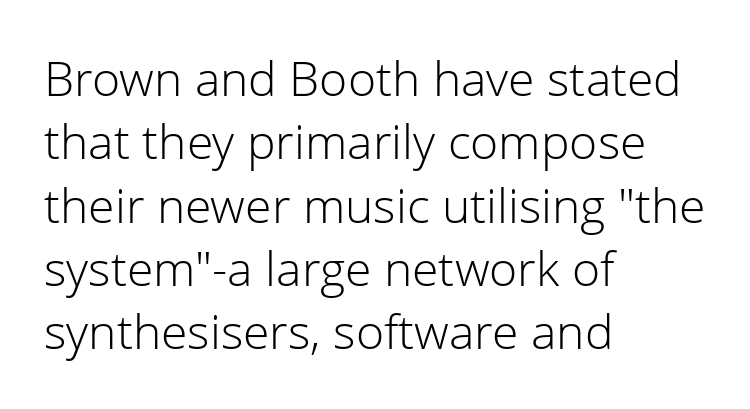
This sample has the flowing, uneven cadence of proportional lettering. Weight: regular or lighter. The string is rendered with underlining switched off. The tracking reads as untouched default to a designer's eye. A typesetter would label this face a sans. Notice how descenders clear the ascenders below comfortably — that's standard leading.
